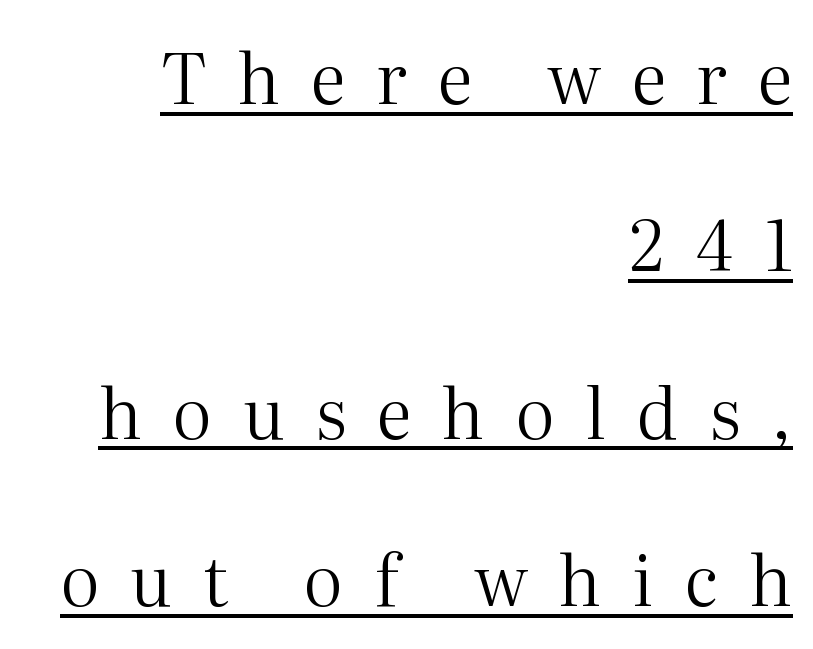
Q: Is the text bold? A: No.
Q: Is the text italic (slanted)? A: No, it is upright.
Q: Is the typeface a serif or a sans-serif typeface? A: Serif.
Q: Is the text underlined? A: Yes.
Q: How is the paragraph aligned? A: Right-aligned.
Q: Is the spacing between letters normal or unusually wide? A: Unusually wide.
Q: Is the spacing between lines tight, normal or loose? A: Loose.
Q: Width (condensed, normal, or wide)? A: Normal.
Q: Stroke contrast? A: Medium.
Q: x-height? A: Medium.
Q: Monospaced? A: No.
